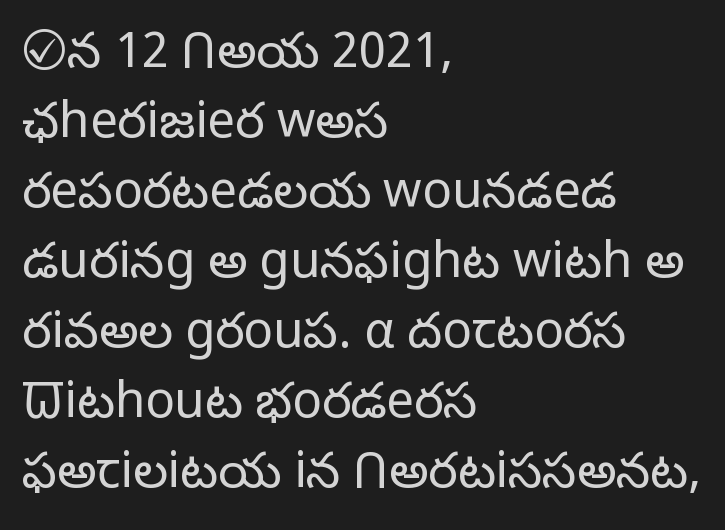
The image shows 49 px light sans-serif type, upright; set left-aligned, normal line spacing (1.43x), normal letter spacing, not underlined; low stroke contrast and a medium x-height.
